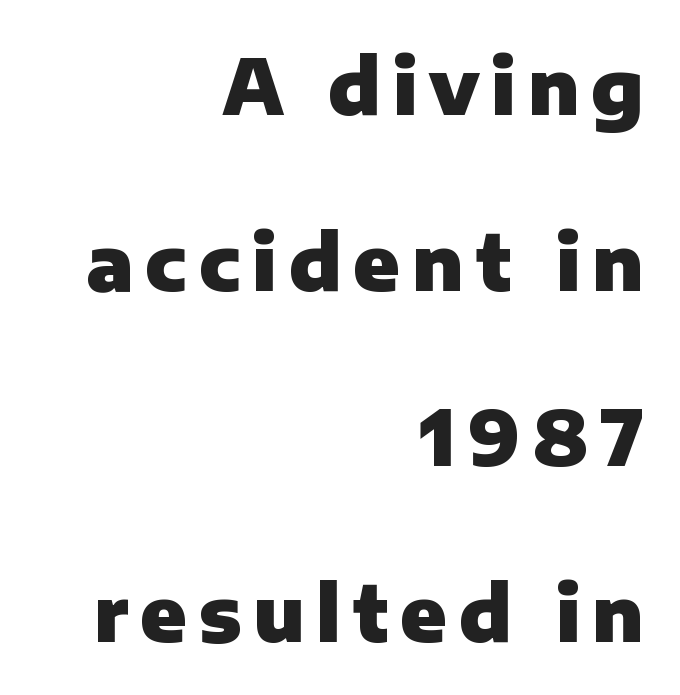
Q: Is the text bold? A: Yes.
Q: Is the text italic (slanted)? A: No, it is upright.
Q: Is the typeface a serif or a sans-serif typeface? A: Sans-serif.
Q: Is the text underlined? A: No.
Q: How is the paragraph aligned? A: Right-aligned.
Q: Is the spacing between lines tight, normal or loose? A: Loose.
Q: Width (condensed, normal, or wide)? A: Normal.
Q: Stroke contrast? A: Low.
Q: x-height? A: Medium.
Q: Monospaced? A: No.
